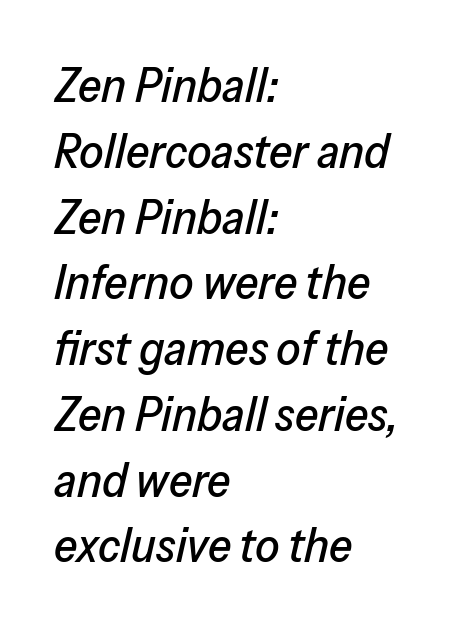
Q: Is the text italic (slanted)? A: Yes, it leans right by about 13 degrees.
Q: Is the text underlined? A: No.
Q: How is the paragraph aligned? A: Left-aligned.
Q: Is the spacing between letters normal or unusually wide? A: Normal.
Q: Is the spacing between lines tight, normal or loose? A: Normal.
Q: Width (condensed, normal, or wide)? A: Normal.
Q: Stroke contrast? A: Low.
Q: x-height? A: Medium.
Q: Monospaced? A: No.
